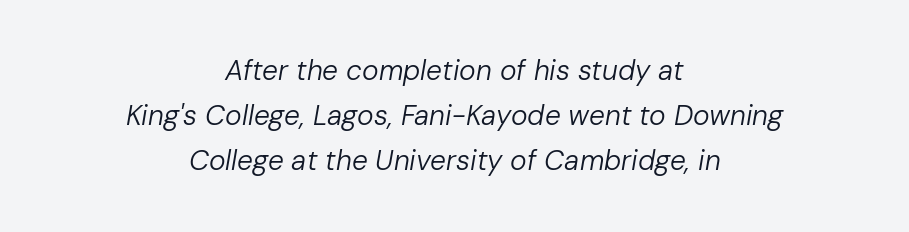
What's the leading like? Ordinary, nothing unusual. No word sits above an underline. Layout note: lines centered. The horizontal fit of the characters is conventional and even. The passage shown is typed in a proportional face where columns would drift.
